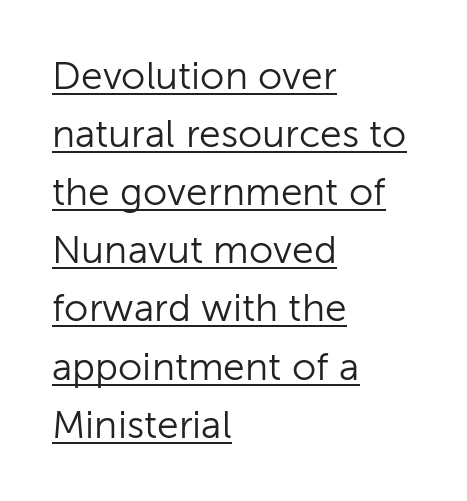
The image shows 39 px light sans-serif type, upright; set left-aligned, normal line spacing (1.49x), normal letter spacing, underlined; low stroke contrast and a medium x-height.
